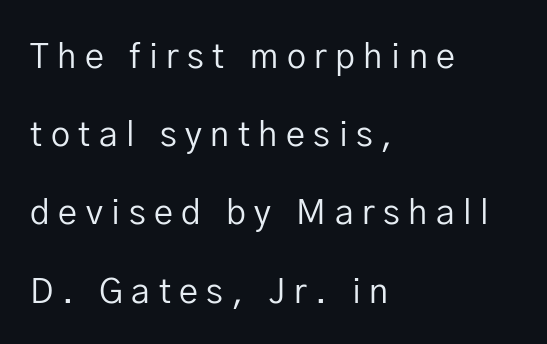
Vertically, the passage feels expansive, rows floating well apart. The rendering anchors every line to the left-hand side. Caption: expanded tracking, letters set apart. The glyphs in this specimen are sans serif.
